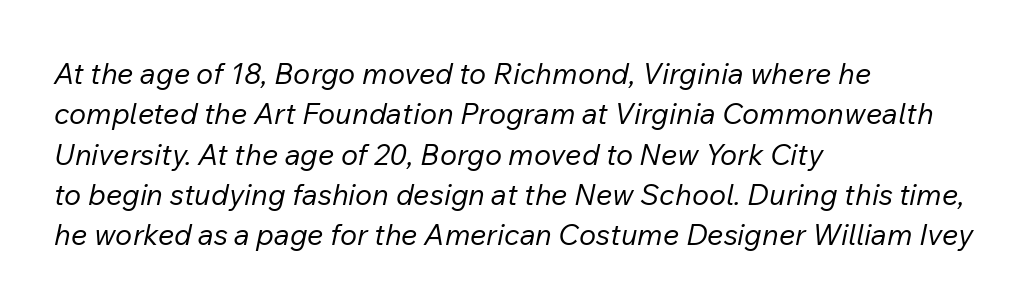
{"italic": "yes", "lean": "right", "slant_degrees": 12, "bold": "no", "weight": "regular", "width": "normal", "stroke_contrast": "low", "x_height": "medium", "monospaced": "no", "underline": "no", "align": "left", "line_spacing": "normal", "line_spacing_ratio": 1.39, "letter_spacing": "normal", "letter_spacing_em": 0.0, "glyph_px": 29}
